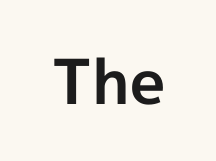
Typographically, this falls in the sans-serif category. The glyphs are unaccompanied by any horizontal stroke below them. This sample uses an upright cut, with every glyph sitting square on the baseline. Each glyph is drawn with heavy, bold strokes. Standard letterfit; no display-style spreading of the glyphs.
